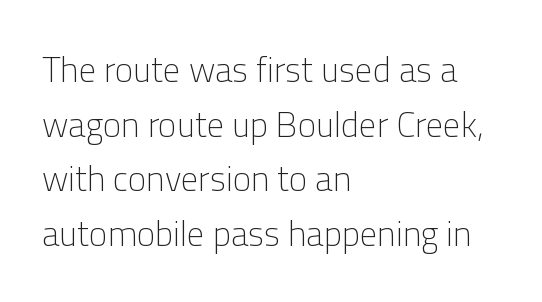
The image shows 35 px light sans-serif type, upright; set left-aligned, normal line spacing (1.56x), normal letter spacing, not underlined; low stroke contrast and a medium x-height.
